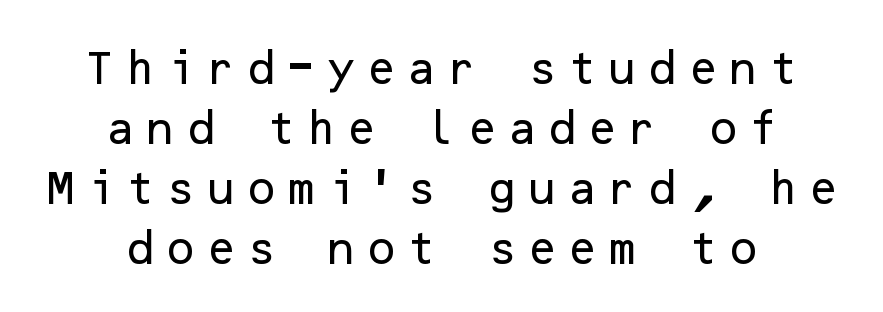
Look at the bottom of the vertical strokes: they stop flat, with no serifs. Neither beginnings nor endings align; midpoints do. Words float on clear page, feet unadorned. Short note: letters widely spaced.
